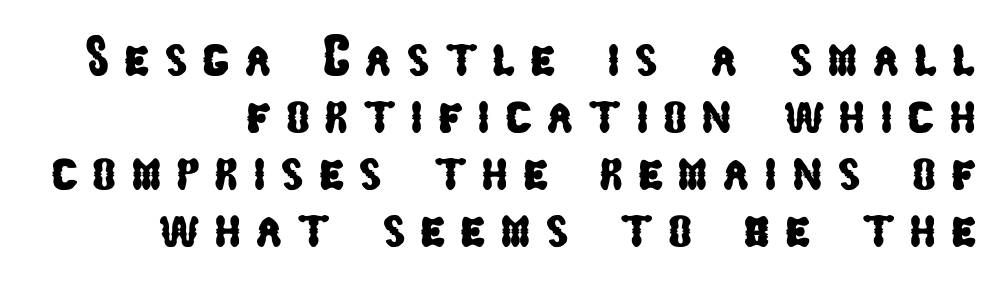
The image shows 57 px condensed sans-serif type; set tight line spacing (1.0x), unusually wide letter spacing (+0.25 em), not underlined; low stroke contrast and a medium x-height.
